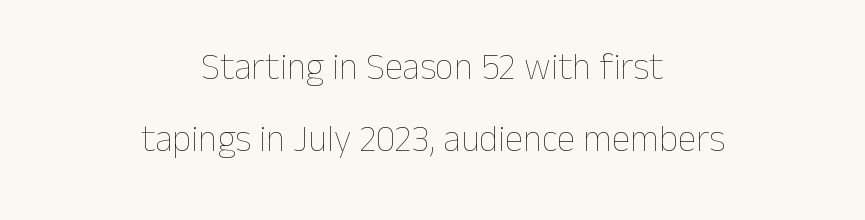
{"italic": "no", "bold": "no", "weight": "thin", "width": "normal", "stroke_contrast": "low", "x_height": "medium", "monospaced": "no", "underline": "no", "align": "center", "line_spacing": "loose", "line_spacing_ratio": 1.95, "letter_spacing": "normal", "letter_spacing_em": 0.0, "glyph_px": 37}
